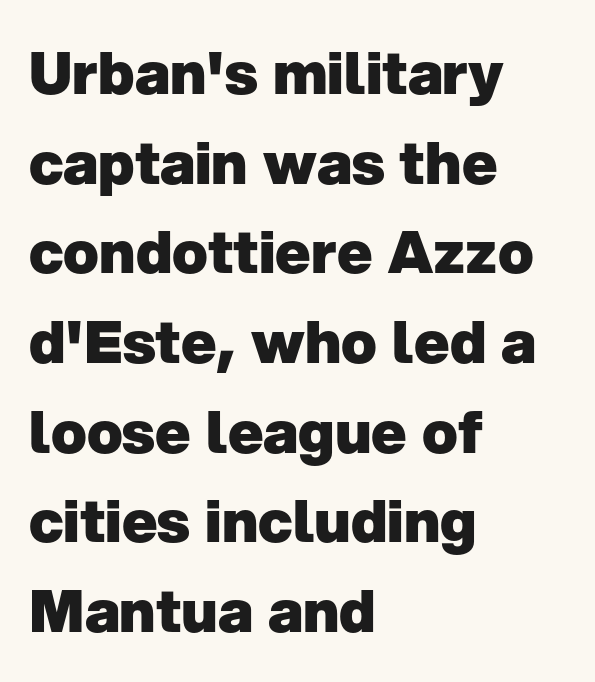
Every row of glyphs begins at an identical x-position on the left. Words appear dense and cohesive because spacing is normal. The foot of each line stays bare and open. The rows are spaced the way most documents space them.
